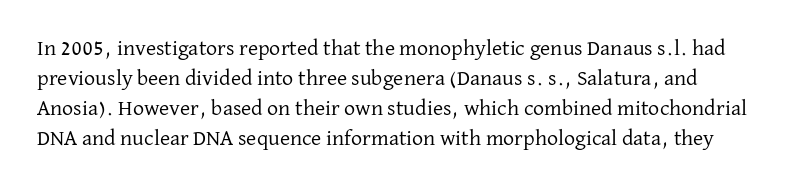
The image shows 22 px text type, upright; set normal line spacing (1.36x), normal letter spacing, not underlined.
